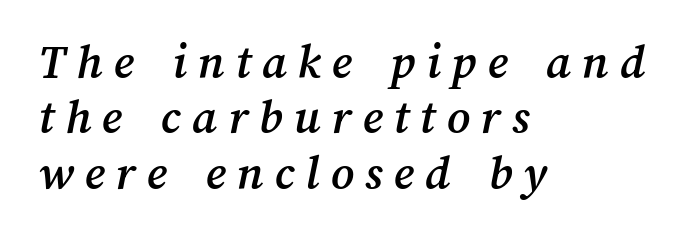
{"width": "normal", "stroke_contrast": "medium", "x_height": "medium", "monospaced": "no", "underline": "no", "align": "left", "line_spacing": "tight", "line_spacing_ratio": 1.11, "letter_spacing": "wide", "letter_spacing_em": 0.22, "glyph_px": 50}
